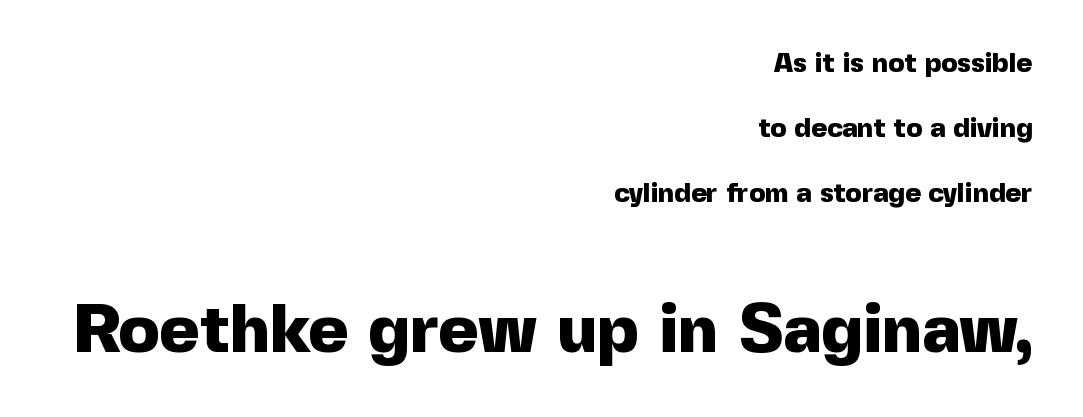
The image shows 68 px heavy sans-serif type, upright; set right-aligned, loose line spacing (2.41x), normal letter spacing, not underlined; the second (bottom) block is 2.52x larger; a medium x-height.
